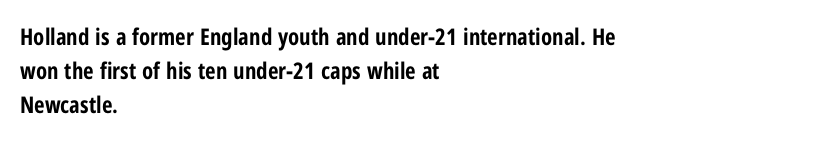
{"italic": "no", "bold": "yes", "underline": "no", "align": "left", "line_spacing": "normal", "line_spacing_ratio": 1.48, "letter_spacing": "normal", "letter_spacing_em": 0.0, "glyph_px": 23}
